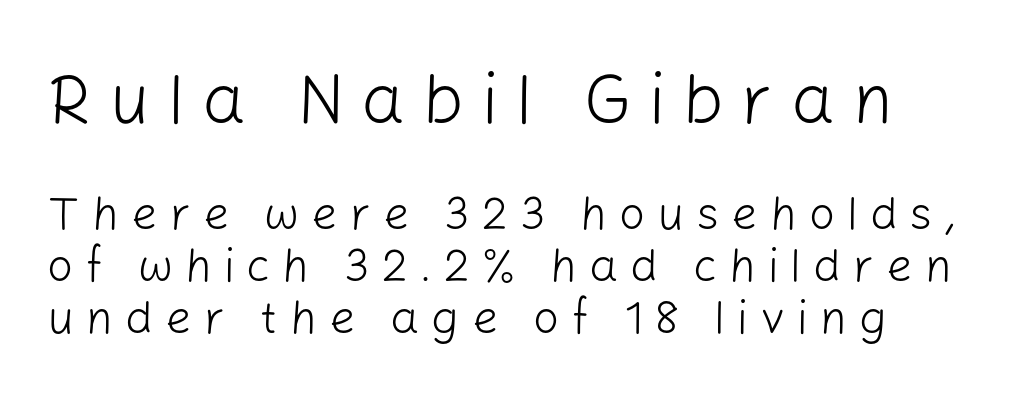
Do the letters lean? They stand straight. There is plenty of visible air inserted between adjacent glyphs. A student would notice the top passage is typeset larger than what follows. Do the characters align in a grid? No, the font is proportional. The type family on display is of the sans-serif kind.
